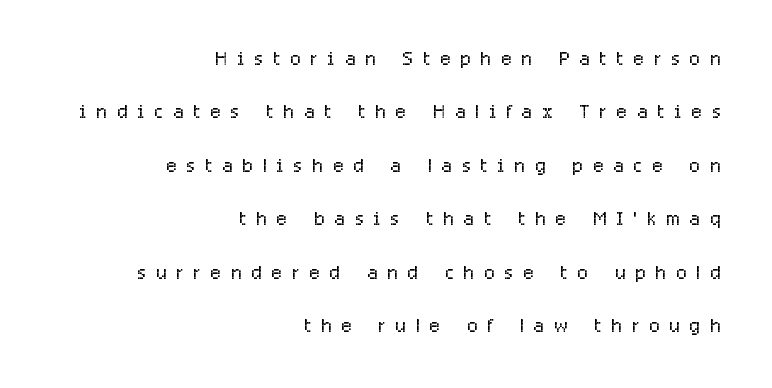
Q: Is the text bold? A: No.
Q: Is the text italic (slanted)? A: No, it is upright.
Q: Is the text underlined? A: No.
Q: How is the paragraph aligned? A: Right-aligned.
Q: Is the spacing between letters normal or unusually wide? A: Unusually wide.
Q: Is the spacing between lines tight, normal or loose? A: Loose.
